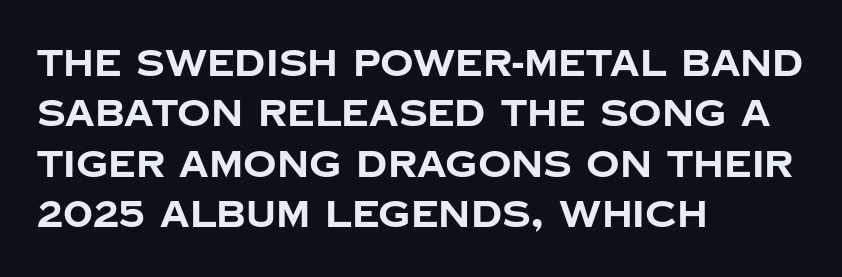
The characters display no serif detailing; their extremities are plain. Teacher's note: observe the even left margin — that is flush-left alignment. The letters advance in unequal steps, a hallmark of proportional type. Whoever set this chose a conventional vertical rhythm.
